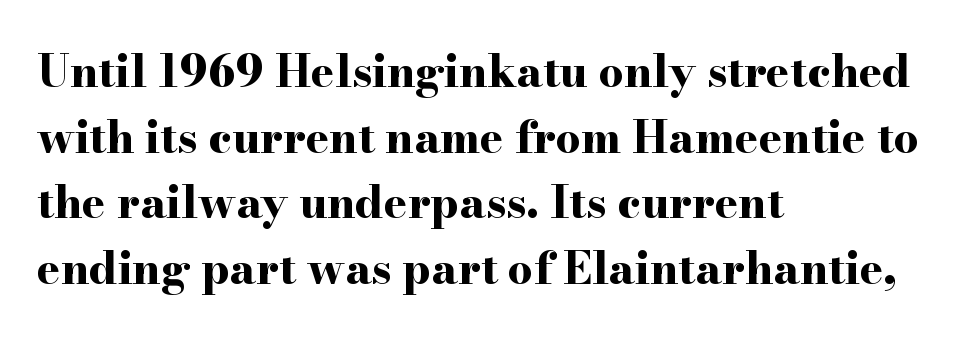
The image shows 44 px bold, wide serif type, upright; set left-aligned, normal line spacing (1.49x), normal letter spacing, not underlined; high stroke contrast and a small x-height.
